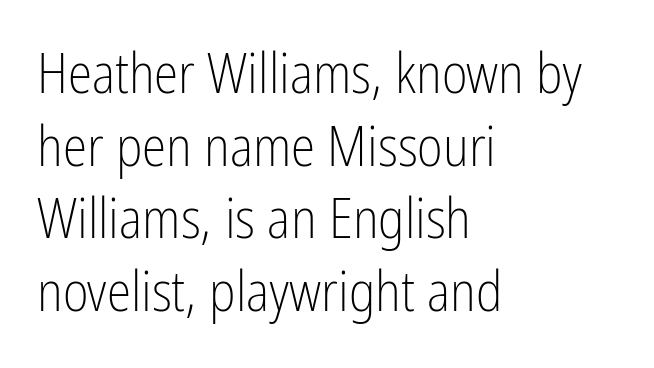
Q: Is the text bold? A: No.
Q: Is the text italic (slanted)? A: No, it is upright.
Q: Is the typeface a serif or a sans-serif typeface? A: Sans-serif.
Q: Is the text underlined? A: No.
Q: How is the paragraph aligned? A: Left-aligned.
Q: Is the spacing between letters normal or unusually wide? A: Normal.
Q: Is the spacing between lines tight, normal or loose? A: Normal.
Q: Width (condensed, normal, or wide)? A: Condensed.
Q: Stroke contrast? A: Low.
Q: x-height? A: Medium.
Q: Monospaced? A: No.
